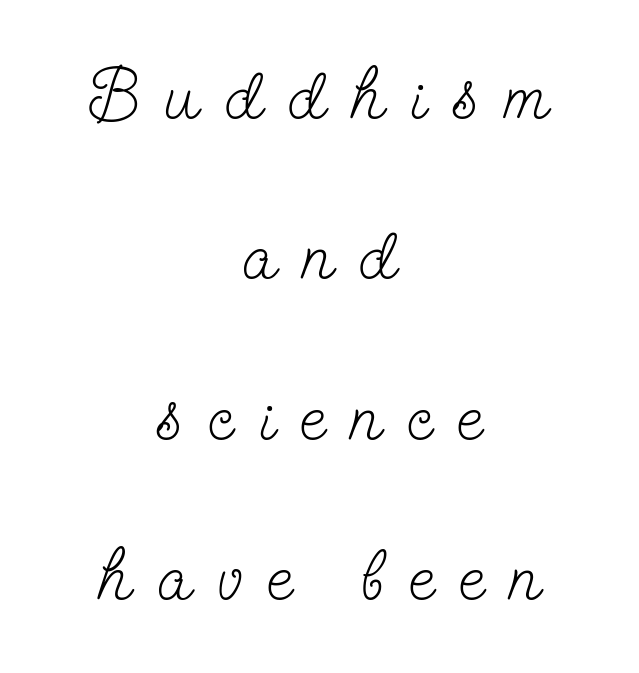
{"serif": "yes", "bold": "no", "weight": "light", "width": "condensed", "stroke_contrast": "low", "x_height": "small", "monospaced": "no", "underline": "no", "align": "center", "line_spacing": "loose", "line_spacing_ratio": 2.26, "letter_spacing": "wide", "letter_spacing_em": 0.37, "glyph_px": 71}
